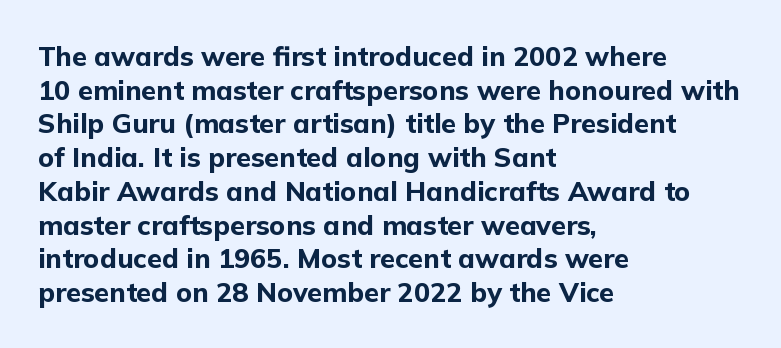
Its strokes are broad and dark, the hallmark of bold type. It's the straight-up-and-down kind of type. Regular leading. Caption: standard tracking, unaltered.
